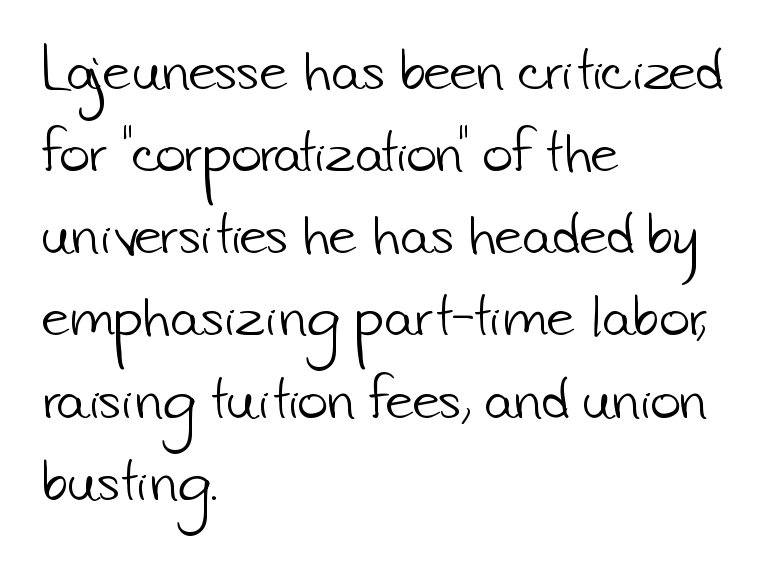
Q: Is the text bold? A: No.
Q: Is the typeface a serif or a sans-serif typeface? A: Sans-serif.
Q: Is the text underlined? A: No.
Q: How is the paragraph aligned? A: Left-aligned.
Q: Is the spacing between letters normal or unusually wide? A: Normal.
Q: Is the spacing between lines tight, normal or loose? A: Normal.
Q: Width (condensed, normal, or wide)? A: Normal.
Q: Stroke contrast? A: Low.
Q: x-height? A: Small.
Q: Monospaced? A: No.
